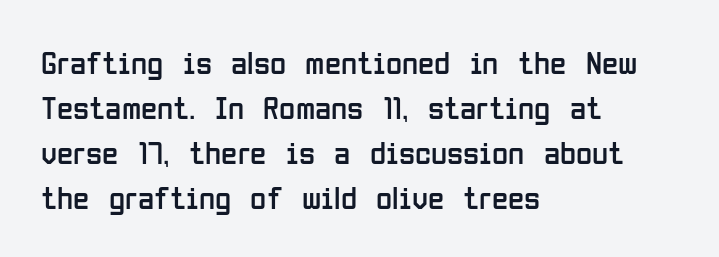
{"serif": "no", "italic": "no", "bold": "no", "weight": "regular", "width": "condensed", "stroke_contrast": "low", "x_height": "medium", "monospaced": "no", "underline": "no", "align": "left", "line_spacing": "normal", "line_spacing_ratio": 1.36, "letter_spacing": "normal", "letter_spacing_em": 0.0, "glyph_px": 33}
